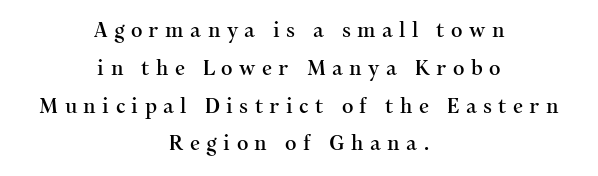
The image shows 20 px text type, upright; set centered, line spacing 1.89x, unusually wide letter spacing (+0.32 em), not underlined.
